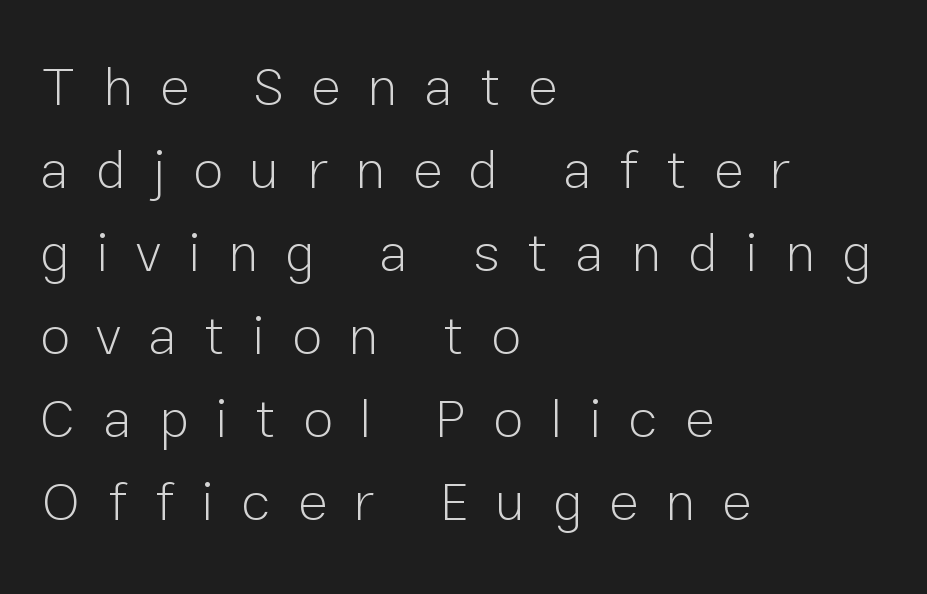
If you drew a line through each stem, it would be perfectly vertical. The compositor pushed each line to the left boundary. Tracking value appears strongly positive — letters spread wide. No heavy texture on the line: the type isn't bold. Leading matches the norm, producing a regular column. The rendering shows plain stroke endings on the letterforms — a sans-serif design.
